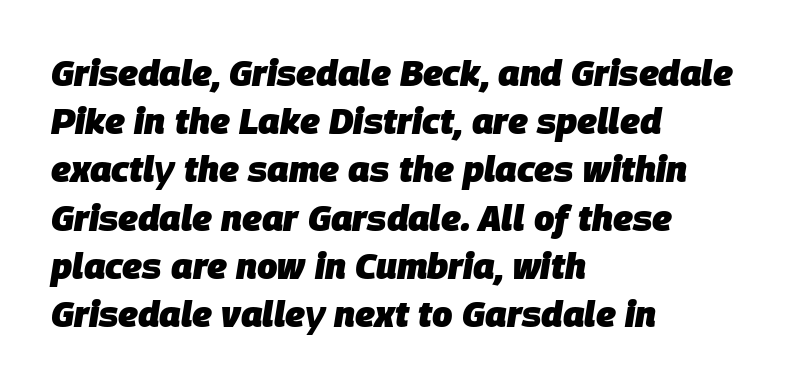
{"italic": "yes", "lean": "right", "slant_degrees": 9, "bold": "yes", "weight": "heavy", "width": "normal", "stroke_contrast": "low", "x_height": "large", "monospaced": "no", "underline": "no", "align": "left", "line_spacing": "normal", "line_spacing_ratio": 1.34, "letter_spacing": "normal", "letter_spacing_em": 0.0, "glyph_px": 36}
